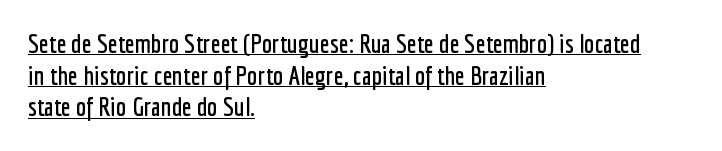
The rendering anchors every line to the left-hand side. Letter spacing: default. Emphasis is given by a line drawn under the lettering. Do the letters lean? They stand straight.
